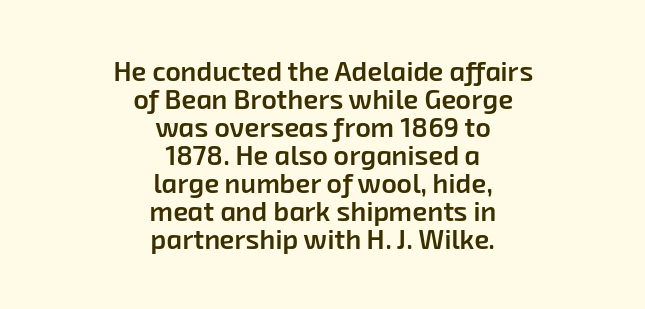
The image shows 27 px text type; set centered, tight line spacing (1.04x), normal letter spacing, not underlined.
